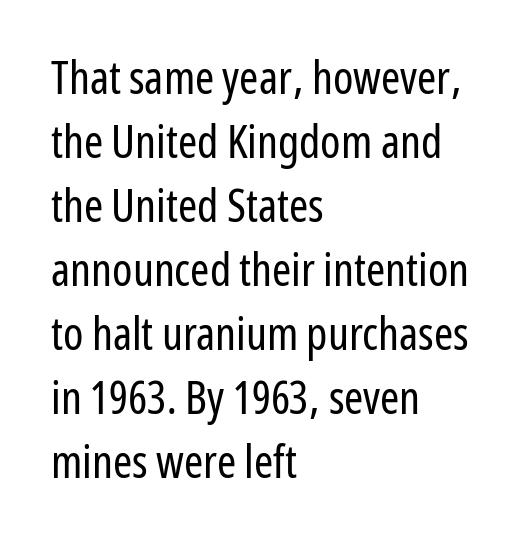
{"serif": "no", "italic": "no", "bold": "no", "weight": "regular", "width": "condensed", "stroke_contrast": "low", "x_height": "medium", "monospaced": "no", "underline": "no", "align": "left", "line_spacing": "normal", "line_spacing_ratio": 1.39, "letter_spacing": "normal", "letter_spacing_em": 0.0, "glyph_px": 46}
